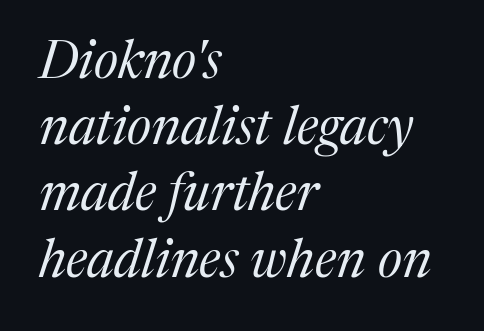
Q: Is the text bold? A: No.
Q: Is the text italic (slanted)? A: Yes, it leans right by about 17 degrees.
Q: Is the typeface a serif or a sans-serif typeface? A: Serif.
Q: Is the text underlined? A: No.
Q: How is the paragraph aligned? A: Left-aligned.
Q: Is the spacing between letters normal or unusually wide? A: Normal.
Q: Is the spacing between lines tight, normal or loose? A: Normal.
Q: Width (condensed, normal, or wide)? A: Normal.
Q: Stroke contrast? A: Medium.
Q: x-height? A: Medium.
Q: Monospaced? A: No.
